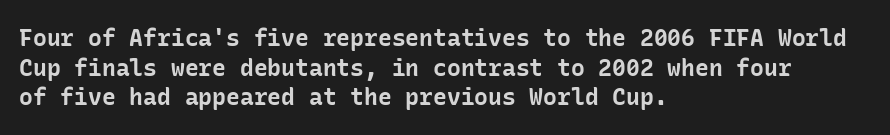
Q: Is the text bold? A: Yes.
Q: Is the text italic (slanted)? A: No, it is upright.
Q: Is the text underlined? A: No.
Q: How is the paragraph aligned? A: Left-aligned.
Q: Is the spacing between letters normal or unusually wide? A: Normal.
Q: Is the spacing between lines tight, normal or loose? A: Normal.
